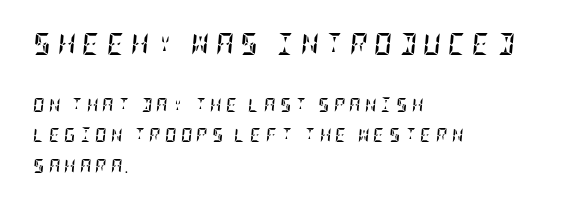
Q: Is the text bold? A: Yes.
Q: Is the text italic (slanted)? A: Yes, it leans right by about 5 degrees.
Q: Is the text underlined? A: No.
Q: How is the paragraph aligned? A: Left-aligned.
Q: Is the spacing between letters normal or unusually wide? A: Unusually wide.
Q: Is the spacing between lines tight, normal or loose? A: Loose.
Q: Which block of text is set in a larger size, the first (top) or the second (bottom)? A: The first (top) one.
